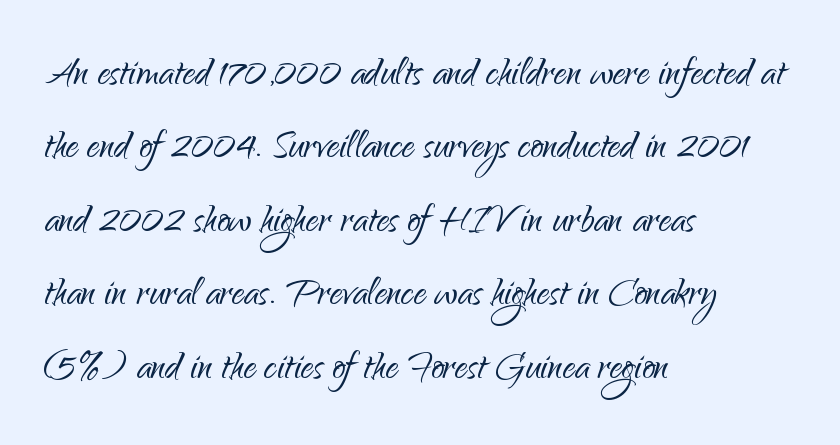
{"serif": "no", "bold": "no", "weight": "light", "width": "normal", "stroke_contrast": "low", "x_height": "small", "monospaced": "no", "underline": "no", "align": "left", "line_spacing": "normal", "line_spacing_ratio": 1.47, "letter_spacing": "normal", "letter_spacing_em": 0.0, "glyph_px": 50}
